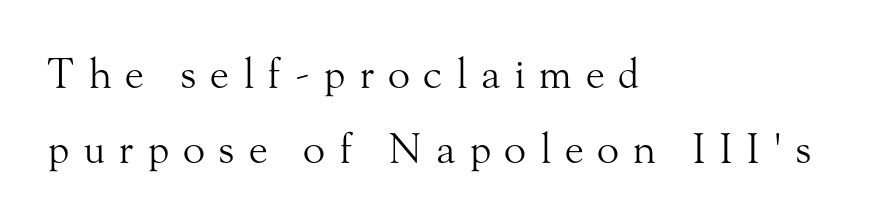
{"serif": "yes", "italic": "no", "bold": "no", "weight": "light", "width": "normal", "stroke_contrast": "medium", "x_height": "small", "monospaced": "no", "underline": "no", "align": "left", "line_spacing_ratio": 1.82, "letter_spacing": "wide", "letter_spacing_em": 0.33, "glyph_px": 41}
